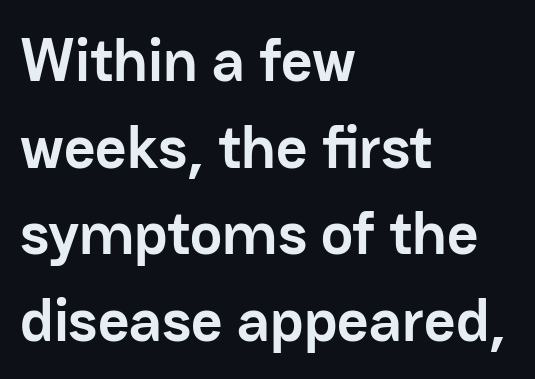
Q: Is the text bold? A: Yes.
Q: Is the text italic (slanted)? A: No, it is upright.
Q: Is the typeface a serif or a sans-serif typeface? A: Sans-serif.
Q: Is the text underlined? A: No.
Q: How is the paragraph aligned? A: Left-aligned.
Q: Is the spacing between letters normal or unusually wide? A: Normal.
Q: Is the spacing between lines tight, normal or loose? A: Normal.
Q: Width (condensed, normal, or wide)? A: Normal.
Q: Stroke contrast? A: Low.
Q: x-height? A: Medium.
Q: Monospaced? A: No.
